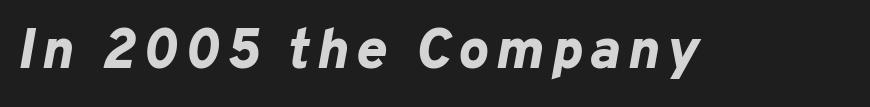
This is heavy type, rendered in bold. These lines are rendered in a variable-pitch font. Notice how the stems are inclined rather than vertical — that's the hallmark of italics. Beneath every word, the page is bare.
